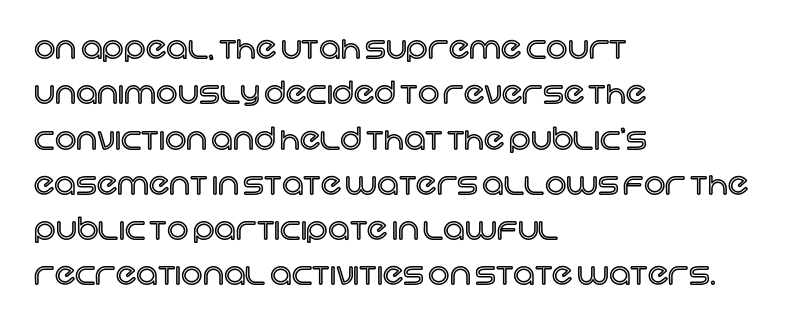
{"italic": "no", "width": "normal", "x_height": "large", "monospaced": "no", "underline": "no", "align": "left", "line_spacing": "normal", "line_spacing_ratio": 1.51, "letter_spacing": "normal", "letter_spacing_em": 0.0, "glyph_px": 30}
